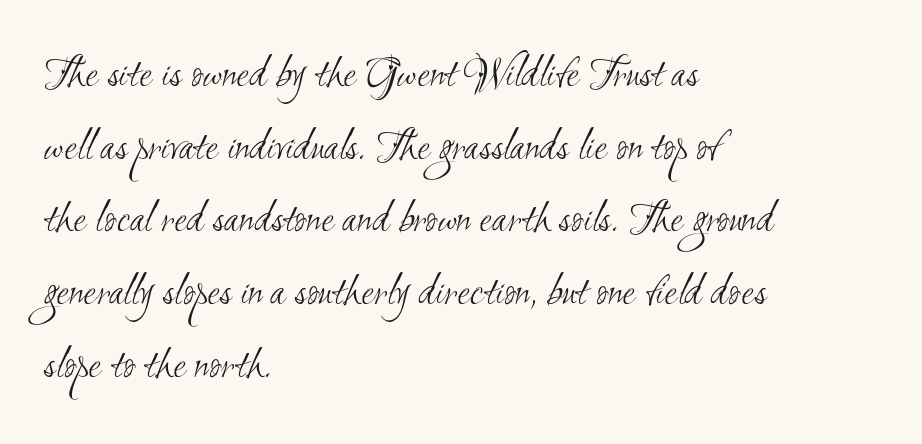
The image shows 46 px light, condensed sans-serif type; set left-aligned, normal line spacing (1.58x), normal letter spacing, not underlined; medium stroke contrast and a small x-height.
